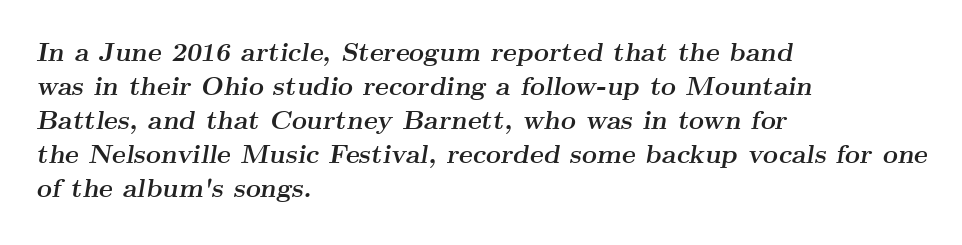
The image shows 26 px bold type, italic (leaning right); set left-aligned, normal line spacing (1.31x), normal letter spacing, not underlined.
